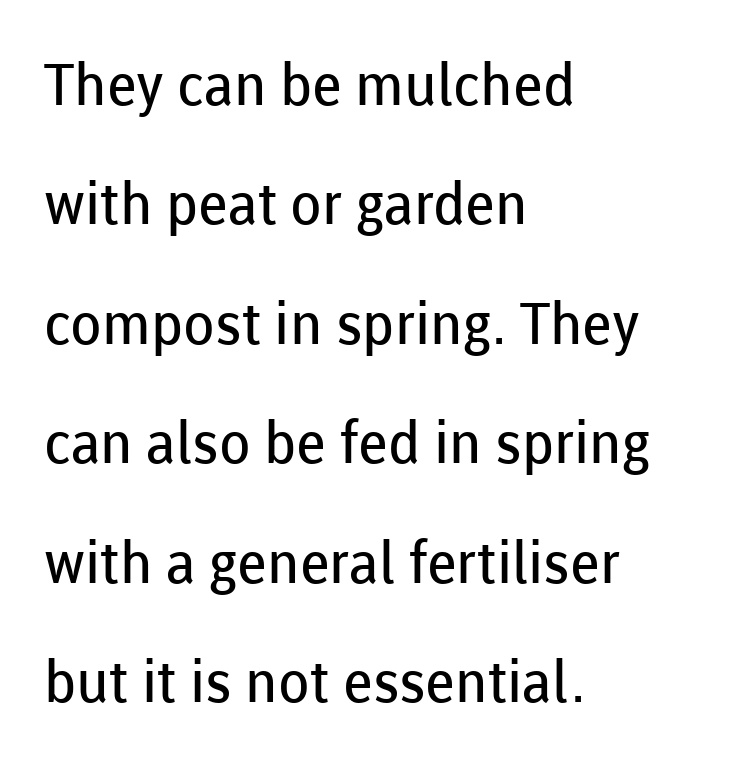
A student would call this left alignment; a typographer would say flush left, rag right. This rendering leaves character spacing at its baseline value. Nope, not italic — everything's standing straight. The glyphs in this specimen are sans serif. Here the designer chose a conventional face with non-uniform glyph widths.
